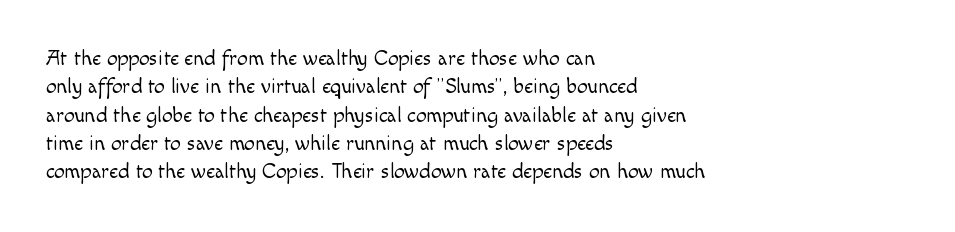
Q: Is the text bold? A: No.
Q: Is the text italic (slanted)? A: No, it is upright.
Q: Is the text underlined? A: No.
Q: How is the paragraph aligned? A: Left-aligned.
Q: Is the spacing between letters normal or unusually wide? A: Normal.
Q: Is the spacing between lines tight, normal or loose? A: Normal.
